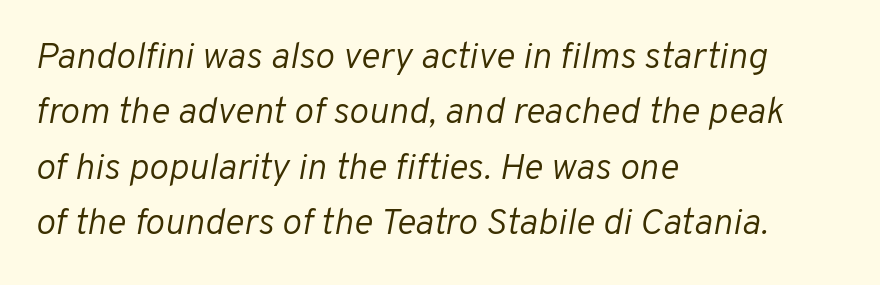
Words float on clear page, feet unadorned. Spacing verdict: proportional, widths tailored to each character. This sample uses an oblique cut, with every glyph tilted off the vertical. Line beginnings align vertically; line endings do not. Students, note that the glyphs here touch the page at normal intervals.
